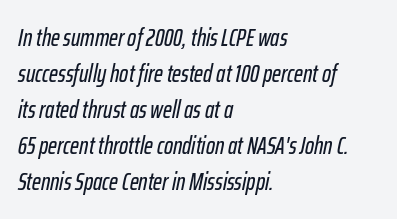
Q: Is the text italic (slanted)? A: Yes, it leans right by about 12 degrees.
Q: Is the text underlined? A: No.
Q: How is the paragraph aligned? A: Left-aligned.
Q: Is the spacing between letters normal or unusually wide? A: Normal.
Q: Is the spacing between lines tight, normal or loose? A: Normal.
